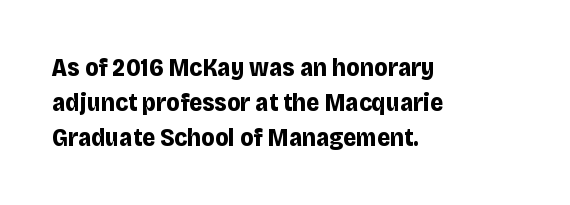
Nope, not italic — everything's standing straight. Regular leading. Teacher's note: observe the even left margin — that is flush-left alignment. The space beneath each line is pristine and unruled. Glyph-to-glyph distance matches everyday printed text.
